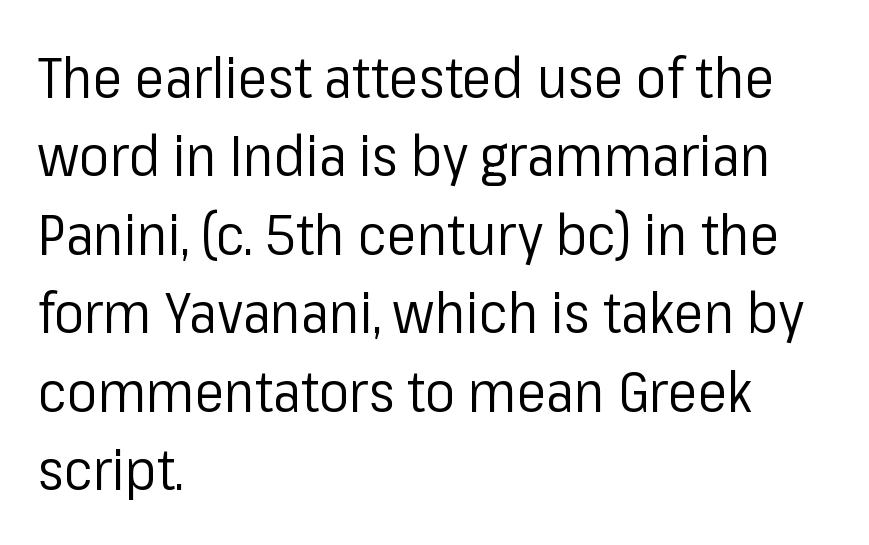
{"serif": "no", "italic": "no", "bold": "no", "weight": "regular", "width": "normal", "stroke_contrast": "low", "x_height": "medium", "monospaced": "no", "underline": "no", "align": "left", "line_spacing": "normal", "line_spacing_ratio": 1.4, "letter_spacing": "normal", "letter_spacing_em": 0.0, "glyph_px": 56}
